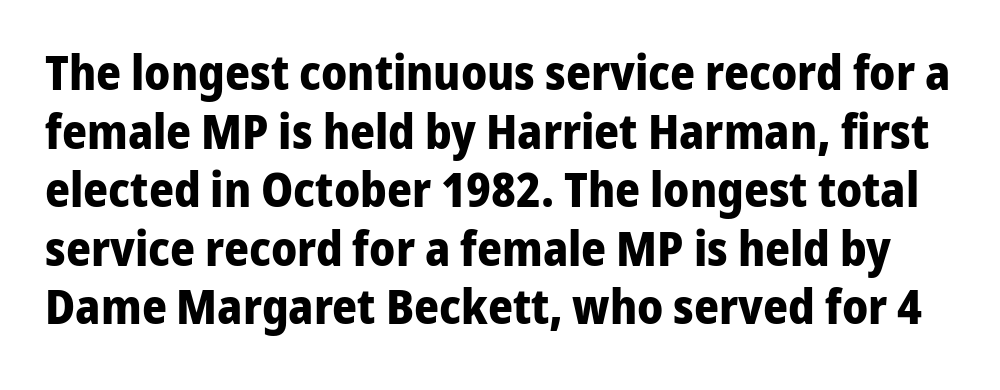
Q: Is the text bold? A: Yes.
Q: Is the text italic (slanted)? A: No, it is upright.
Q: Is the typeface a serif or a sans-serif typeface? A: Sans-serif.
Q: Is the text underlined? A: No.
Q: Is the spacing between letters normal or unusually wide? A: Normal.
Q: Width (condensed, normal, or wide)? A: Normal.
Q: Stroke contrast? A: Low.
Q: x-height? A: Medium.
Q: Monospaced? A: No.
